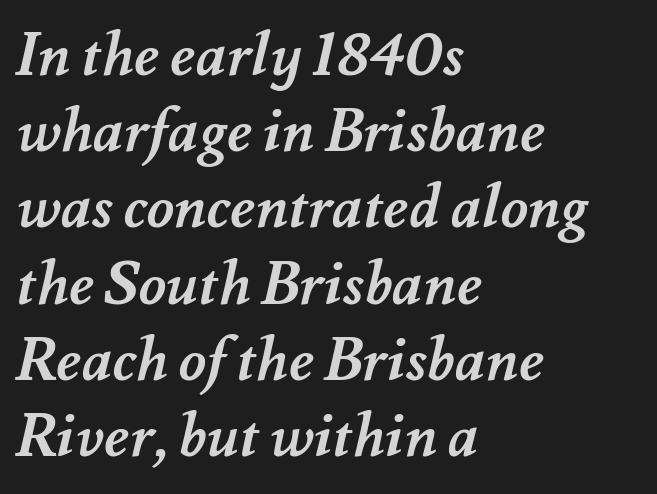
{"bold": "yes", "weight": "semibold", "width": "normal", "stroke_contrast": "medium", "x_height": "small", "monospaced": "no", "underline": "no", "align": "left", "line_spacing": "normal", "line_spacing_ratio": 1.27, "letter_spacing": "normal", "letter_spacing_em": 0.0, "glyph_px": 60}
